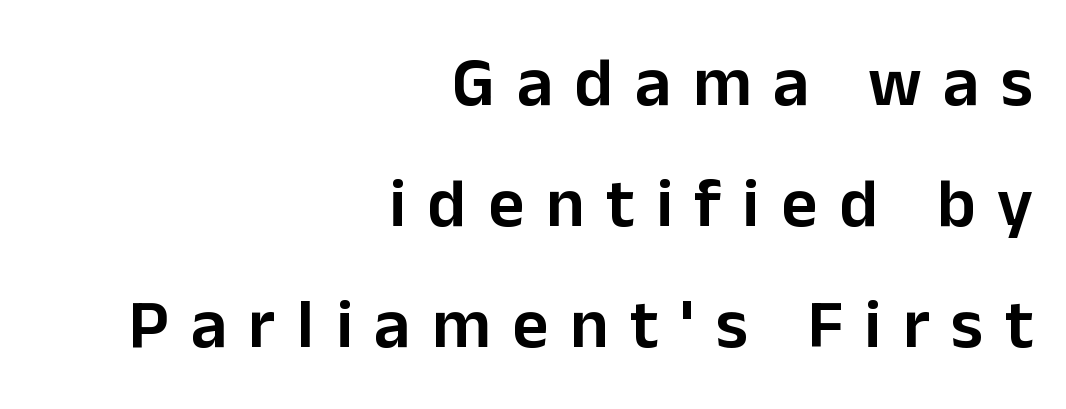
Right-aligned paragraph, ragged on the left. Honestly, the letter spacing is so wide it's the main thing you notice. These lines are composed in type without serifs. The letters advance in unequal steps, a hallmark of proportional type. The specimen omits any rule beneath the text block's lines.
